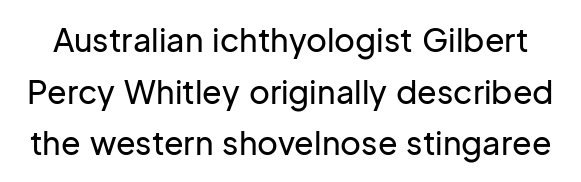
Q: Is the text italic (slanted)? A: No, it is upright.
Q: Is the typeface a serif or a sans-serif typeface? A: Sans-serif.
Q: Is the text underlined? A: No.
Q: Is the spacing between letters normal or unusually wide? A: Normal.
Q: Is the spacing between lines tight, normal or loose? A: Normal.
Q: Width (condensed, normal, or wide)? A: Normal.
Q: Stroke contrast? A: Low.
Q: x-height? A: Medium.
Q: Monospaced? A: No.
